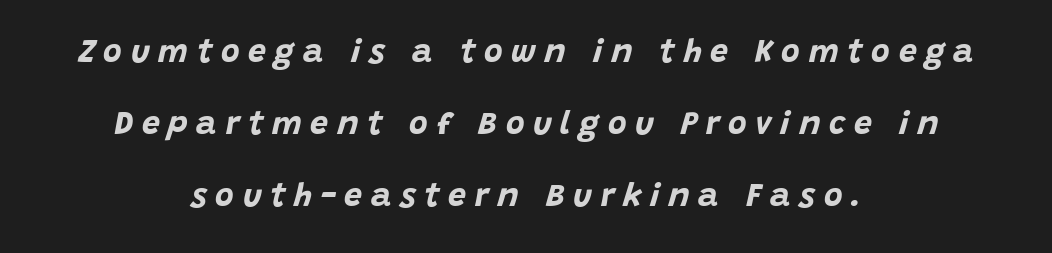
{"italic": "yes", "lean": "right", "slant_degrees": 15, "bold": "yes", "weight": "bold", "width": "normal", "stroke_contrast": "low", "x_height": "large", "monospaced": "no", "underline": "no", "align": "center", "line_spacing": "loose", "line_spacing_ratio": 2.25, "letter_spacing": "wide", "letter_spacing_em": 0.27, "glyph_px": 32}
